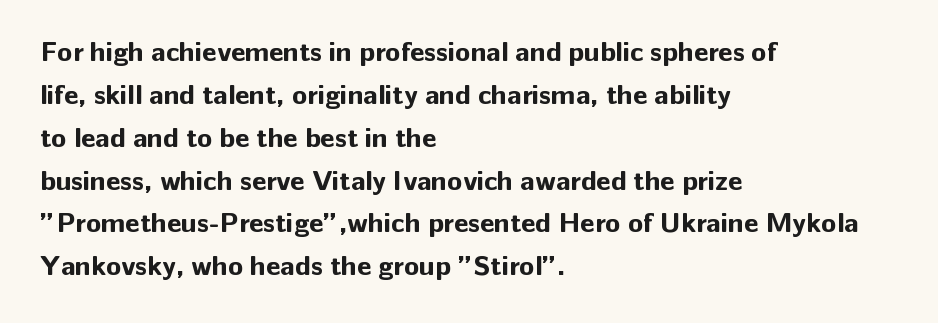
{"serif": "no", "italic": "no", "bold": "yes", "weight": "bold", "width": "normal", "stroke_contrast": "low", "x_height": "medium", "monospaced": "no", "underline": "no", "align": "left", "line_spacing": "normal", "line_spacing_ratio": 1.53, "letter_spacing": "normal", "letter_spacing_em": 0.0, "glyph_px": 28}
